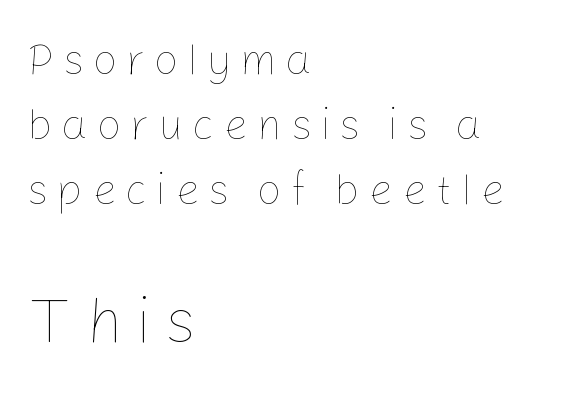
The image shows 64 px thin type, upright; set left-aligned, normal line spacing (1.51x), unusually wide letter spacing (+0.2 em), not underlined; the second (bottom) block is 1.49x larger; low stroke contrast and a medium x-height.
